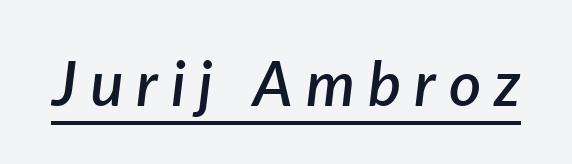
Honestly, the letter spacing is so wide it's the main thing you notice. A typesetter would call this proportional, since set widths differ per character. The strokes are fattened partway — semibold, not bold. This sample uses an oblique cut, with every glyph tilted off the vertical. Check the space under the baseline: a stroke is drawn there.
